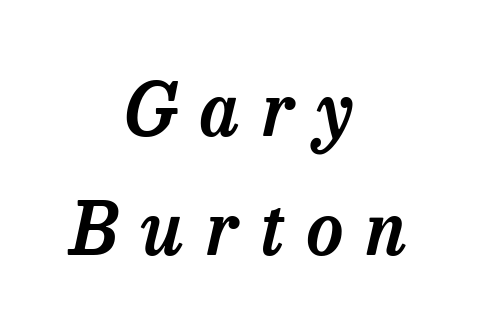
The image shows 72 px serif type, italic (leaning right); set centered, normal line spacing (1.65x), unusually wide letter spacing (+0.31 em), not underlined; low stroke contrast and a medium x-height.
